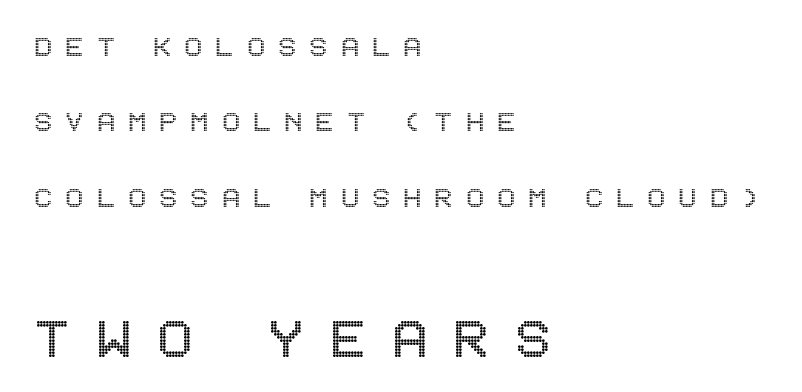
{"italic": "no", "width": "condensed", "x_height": "large", "underline": "no", "align": "left", "line_spacing": "loose", "line_spacing_ratio": 2.22, "letter_spacing": "wide", "letter_spacing_em": 0.38, "larger_block": "second", "size_ratio": 1.97, "glyph_px": 67}
